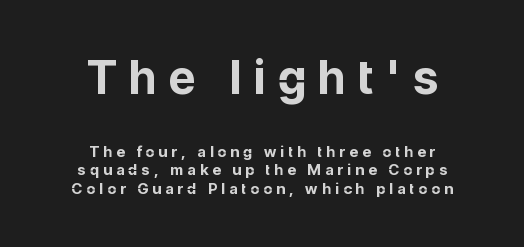
{"serif": "no", "italic": "no", "bold": "yes", "weight": "bold", "width": "normal", "stroke_contrast": "low", "x_height": "medium", "monospaced": "no", "underline": "no", "align": "center", "line_spacing_ratio": 1.22, "letter_spacing": "wide", "letter_spacing_em": 0.28, "larger_block": "first", "size_ratio": 3.07, "glyph_px": 46}
